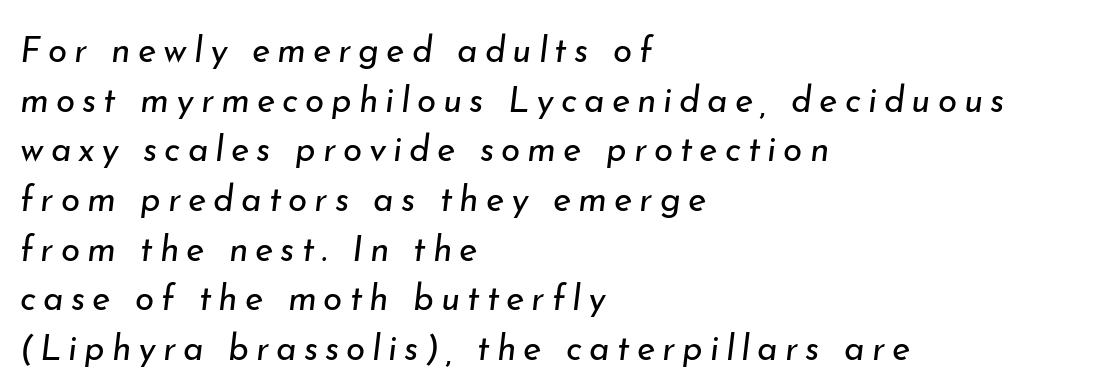
Q: Is the text bold? A: No.
Q: Is the text italic (slanted)? A: Yes, it leans right by about 7 degrees.
Q: Is the text underlined? A: No.
Q: How is the paragraph aligned? A: Left-aligned.
Q: Is the spacing between letters normal or unusually wide? A: Unusually wide.
Q: Is the spacing between lines tight, normal or loose? A: Normal.
Q: Width (condensed, normal, or wide)? A: Normal.
Q: Stroke contrast? A: Low.
Q: x-height? A: Small.
Q: Monospaced? A: No.
